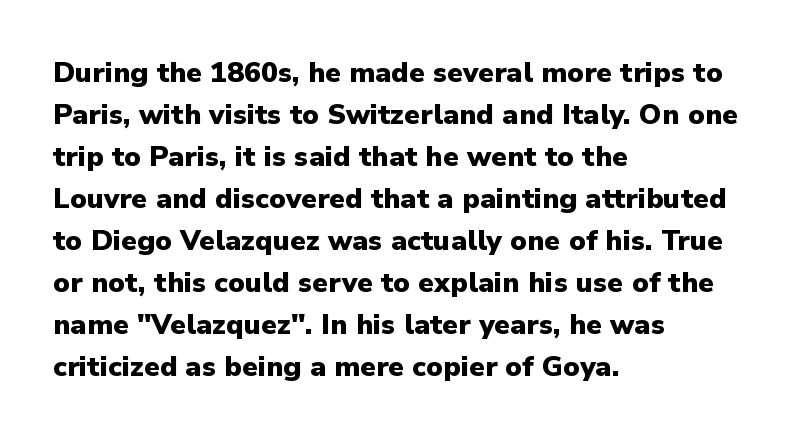
The image shows 28 px heavy sans-serif type, upright; set left-aligned, normal line spacing (1.5x), normal letter spacing, not underlined; low stroke contrast and a medium x-height.
